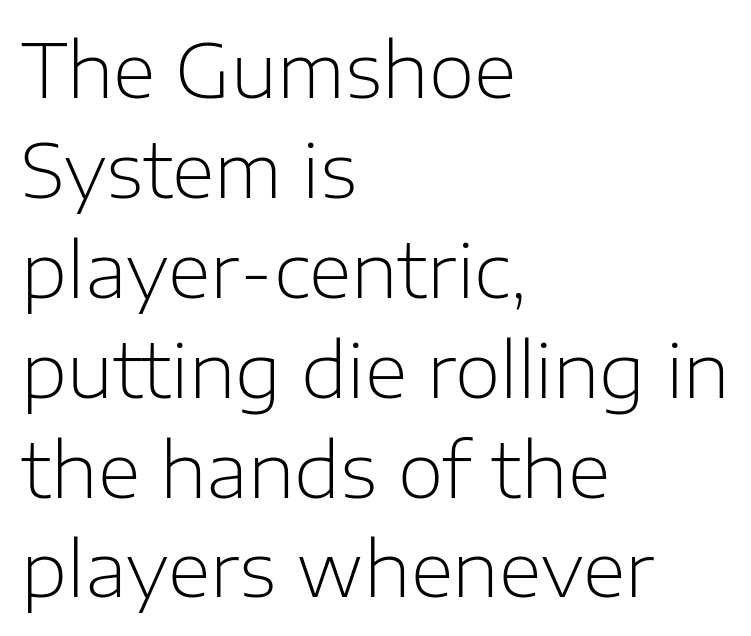
{"serif": "no", "italic": "no", "bold": "no", "weight": "light", "width": "normal", "stroke_contrast": "low", "x_height": "medium", "monospaced": "no", "underline": "no", "align": "left", "line_spacing": "normal", "line_spacing_ratio": 1.35, "letter_spacing": "normal", "letter_spacing_em": 0.0, "glyph_px": 74}
